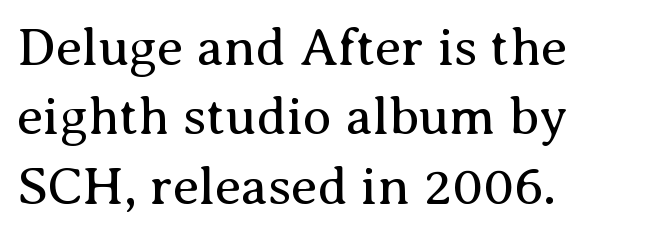
{"serif": "yes", "italic": "no", "bold": "no", "weight": "regular", "width": "normal", "stroke_contrast": "medium", "x_height": "medium", "monospaced": "no", "underline": "no", "align": "left", "line_spacing": "normal", "line_spacing_ratio": 1.31, "letter_spacing": "normal", "letter_spacing_em": 0.0, "glyph_px": 53}
